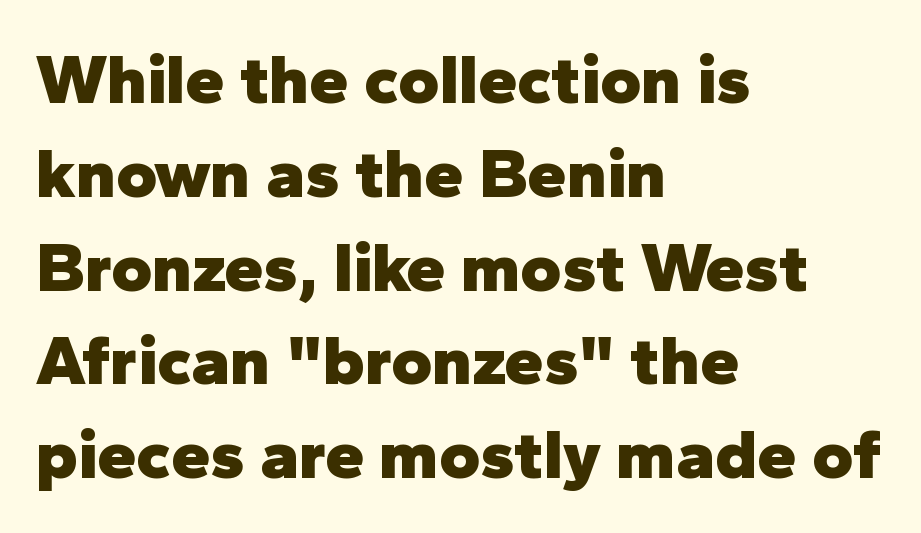
The image shows 70 px heavy sans-serif type, upright; set left-aligned, normal line spacing (1.34x), normal letter spacing, not underlined; low stroke contrast and a medium x-height.
